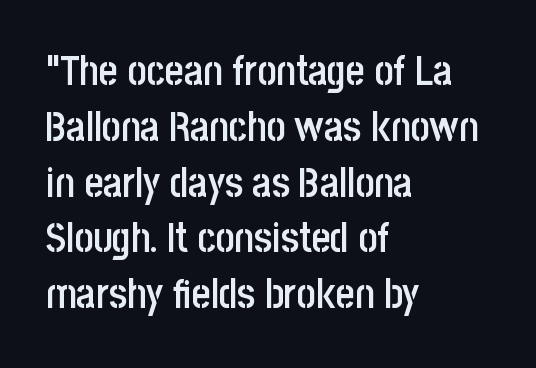
{"serif": "no", "italic": "no", "bold": "semi", "weight": "semibold", "width": "condensed", "stroke_contrast": "low", "x_height": "large", "monospaced": "no", "underline": "no", "align": "left", "line_spacing": "normal", "line_spacing_ratio": 1.36, "letter_spacing": "normal", "letter_spacing_em": 0.0, "glyph_px": 41}
